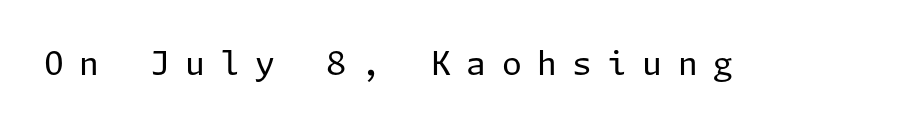
{"serif": "no", "italic": "no", "bold": "no", "weight": "regular", "width": "normal", "stroke_contrast": "low", "x_height": "medium", "underline": "no", "letter_spacing": "wide", "letter_spacing_em": 0.48, "glyph_px": 32}
